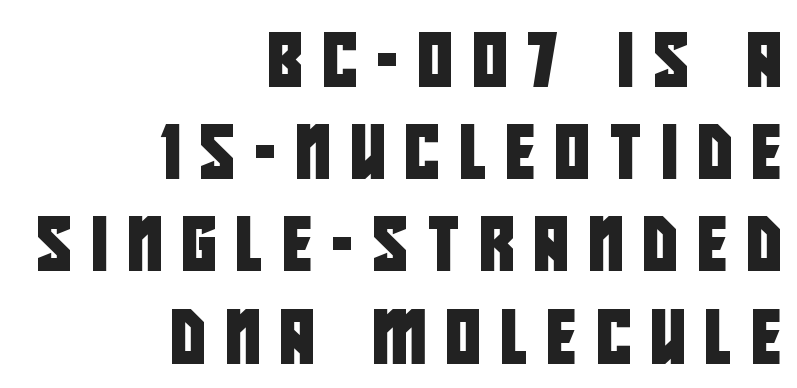
Q: Is the typeface a serif or a sans-serif typeface? A: Sans-serif.
Q: Is the text underlined? A: No.
Q: How is the paragraph aligned? A: Right-aligned.
Q: Is the spacing between letters normal or unusually wide? A: Unusually wide.
Q: Width (condensed, normal, or wide)? A: Condensed.
Q: Stroke contrast? A: Low.
Q: x-height? A: Large.
Q: Monospaced? A: No.
